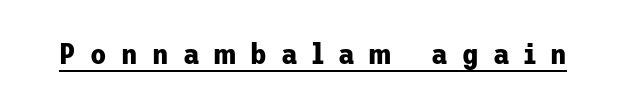
{"serif": "no", "italic": "no", "bold": "yes", "weight": "bold", "width": "normal", "stroke_contrast": "low", "x_height": "medium", "underline": "yes", "letter_spacing": "wide", "letter_spacing_em": 0.48, "glyph_px": 30}
